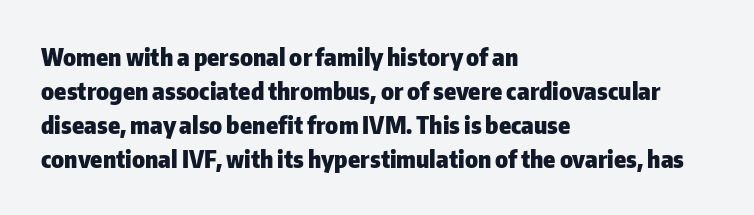
Check under the words: just untouched page. The lettering stays uniformly vertical, giving the passage a roman look. Does the weight exceed regular? Yes, all the way to bold. Leading: standard.
